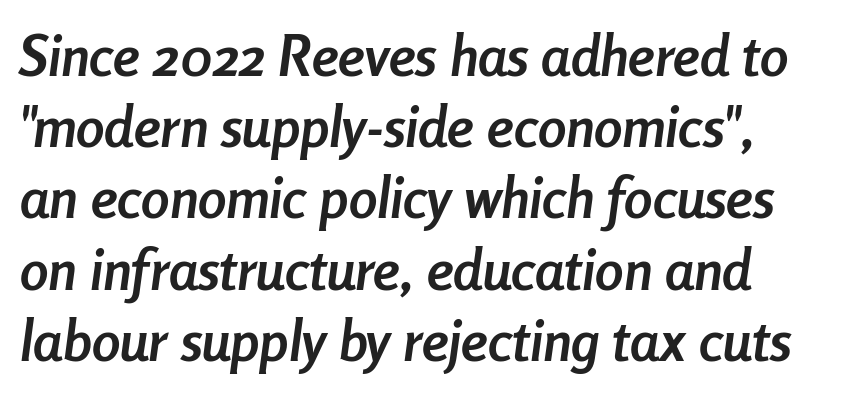
Q: Is the text bold? A: Yes.
Q: Is the text italic (slanted)? A: Yes, it leans right by about 8 degrees.
Q: Is the text underlined? A: No.
Q: Is the spacing between letters normal or unusually wide? A: Normal.
Q: Is the spacing between lines tight, normal or loose? A: Normal.
Q: Width (condensed, normal, or wide)? A: Condensed.
Q: Stroke contrast? A: Low.
Q: x-height? A: Medium.
Q: Monospaced? A: No.
